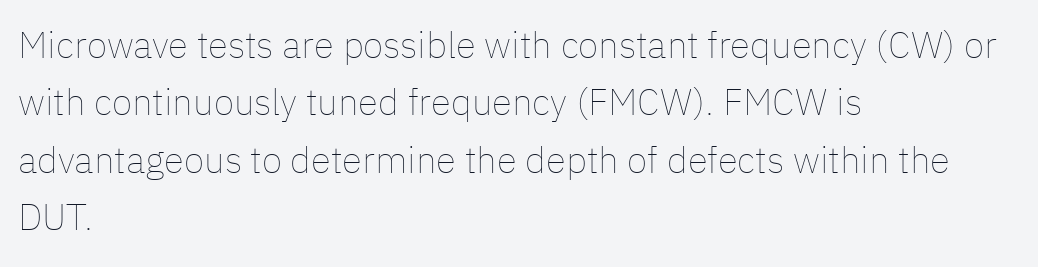
{"italic": "no", "bold": "no", "weight": "thin", "width": "normal", "stroke_contrast": "low", "x_height": "medium", "monospaced": "no", "underline": "no", "align": "left", "line_spacing": "normal", "line_spacing_ratio": 1.55, "letter_spacing": "normal", "letter_spacing_em": 0.0, "glyph_px": 37}
